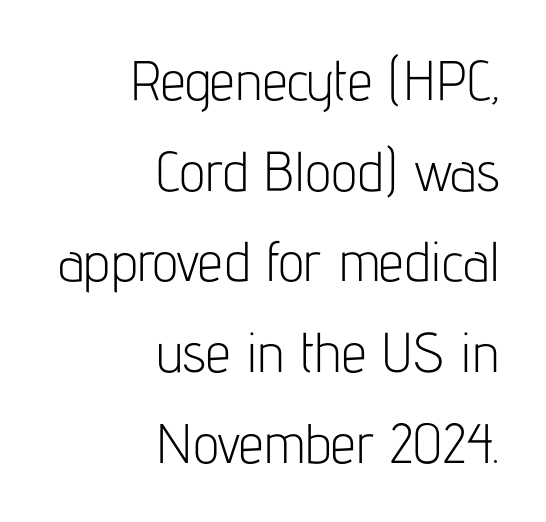
The image shows 56 px light, condensed sans-serif type, upright; set right-aligned, normal line spacing (1.62x), normal letter spacing, not underlined; low stroke contrast and a medium x-height.
